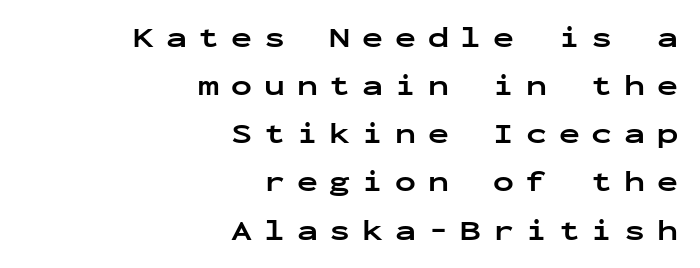
Q: Is the text bold? A: Yes.
Q: Is the text italic (slanted)? A: No, it is upright.
Q: Is the typeface a serif or a sans-serif typeface? A: Sans-serif.
Q: Is the text underlined? A: No.
Q: How is the paragraph aligned? A: Right-aligned.
Q: Is the spacing between letters normal or unusually wide? A: Unusually wide.
Q: Width (condensed, normal, or wide)? A: Wide.
Q: Stroke contrast? A: Low.
Q: x-height? A: Medium.
Q: Monospaced? A: Yes.
